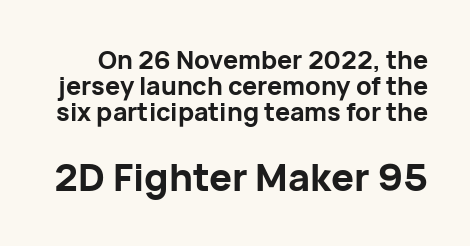
{"serif": "no", "italic": "no", "bold": "yes", "weight": "bold", "width": "normal", "stroke_contrast": "low", "x_height": "medium", "monospaced": "no", "underline": "no", "line_spacing": "tight", "line_spacing_ratio": 1.04, "letter_spacing": "normal", "letter_spacing_em": 0.0, "larger_block": "second", "size_ratio": 1.52, "glyph_px": 38}
